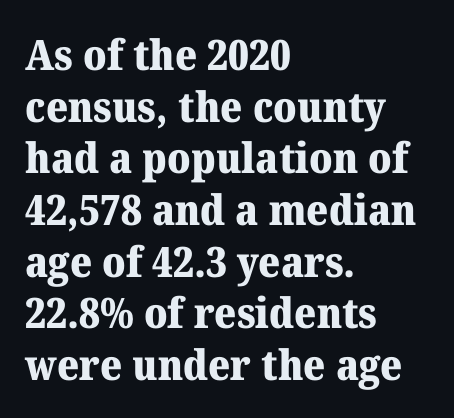
The image shows 42 px heavy serif type, upright; set left-aligned, line spacing 1.23x, normal letter spacing, not underlined; medium stroke contrast and a medium x-height.
